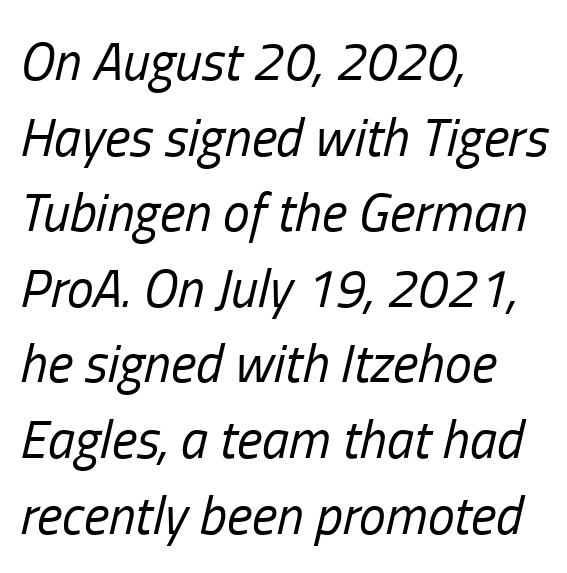
The image shows 54 px regular-weight, condensed type, italic (leaning right); set left-aligned, normal line spacing (1.4x), normal letter spacing, not underlined; low stroke contrast and a medium x-height.
